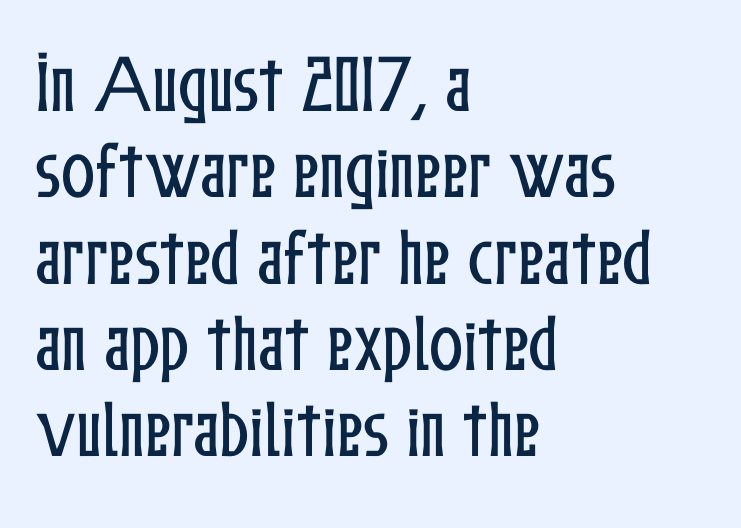
Q: Is the text italic (slanted)? A: No, it is upright.
Q: Is the text underlined? A: No.
Q: How is the paragraph aligned? A: Left-aligned.
Q: Is the spacing between letters normal or unusually wide? A: Normal.
Q: Is the spacing between lines tight, normal or loose? A: Normal.
Q: Width (condensed, normal, or wide)? A: Condensed.
Q: Stroke contrast? A: Low.
Q: x-height? A: Medium.
Q: Monospaced? A: No.
